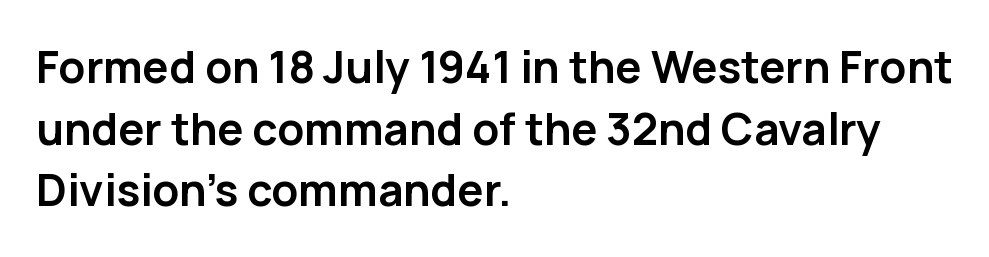
Quick note: underline off. Nope, not italic — everything's standing straight. Quick note: interline space is typical. The font family rendered here belongs to the sans-serif group. The rendering anchors every line to the left-hand side. Students, note that the glyphs here touch the page at normal intervals.
